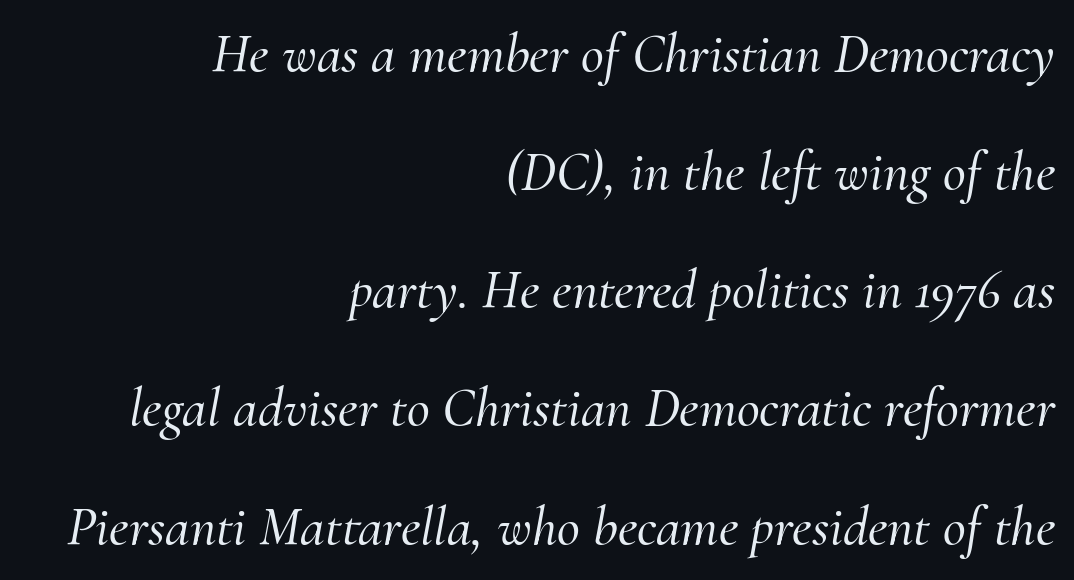
The image shows 56 px serif type, italic (leaning right); set right-aligned, loose line spacing (2.11x), normal letter spacing, not underlined; medium stroke contrast and a small x-height.
